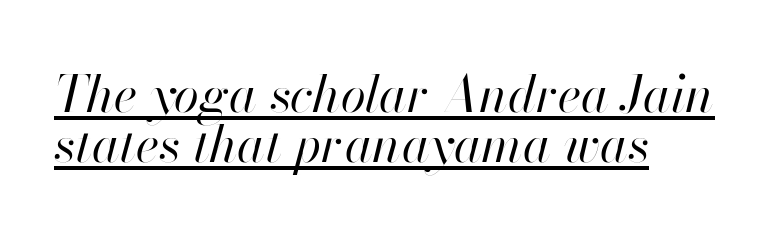
Q: Is the text bold? A: No.
Q: Is the text italic (slanted)? A: Yes, it leans right by about 13 degrees.
Q: Is the text underlined? A: Yes.
Q: How is the paragraph aligned? A: Left-aligned.
Q: Is the spacing between letters normal or unusually wide? A: Normal.
Q: Is the spacing between lines tight, normal or loose? A: Tight.
Q: Width (condensed, normal, or wide)? A: Normal.
Q: Stroke contrast? A: High.
Q: x-height? A: Small.
Q: Monospaced? A: No.
